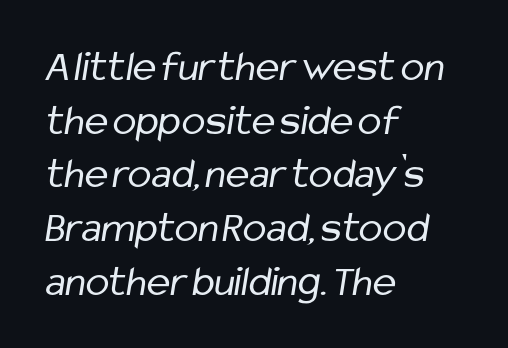
Layout note: lines flush left. The letterforms sit shoulder to shoulder at normal distance. Has an underline been added? It has not. Is this a fixed-width face? No — the glyphs have proportional, varying widths. Are there feet on the stems? There aren't — it's a sans.
